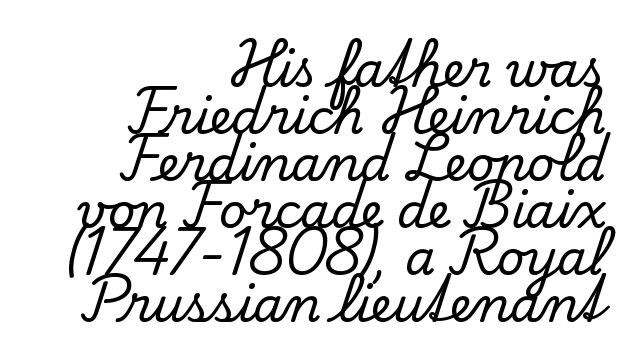
{"serif": "yes", "width": "normal", "stroke_contrast": "low", "x_height": "small", "monospaced": "no", "underline": "no", "align": "right", "line_spacing": "tight", "line_spacing_ratio": 0.98, "letter_spacing": "normal", "letter_spacing_em": 0.0, "glyph_px": 48}
